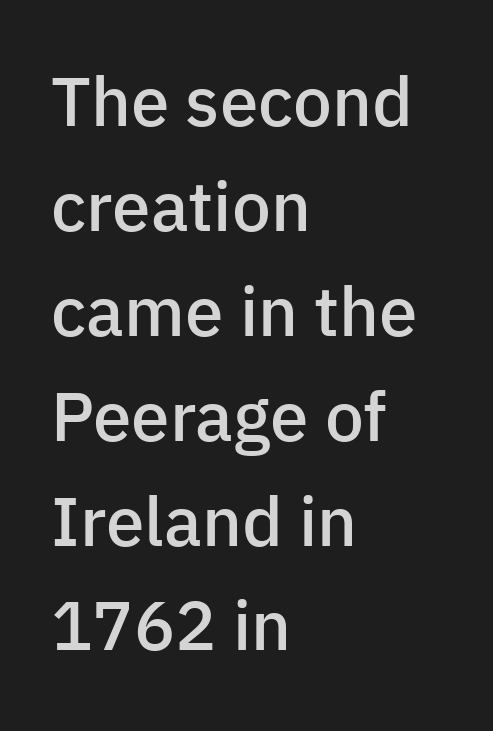
Check the space under the baseline: it is left empty. The line-height multiplier appears to be the usual default. Glyph-to-glyph distance matches everyday printed text. The font is running at a semibold setting, under full bold. No italicization has been applied; the sample stays upright.
